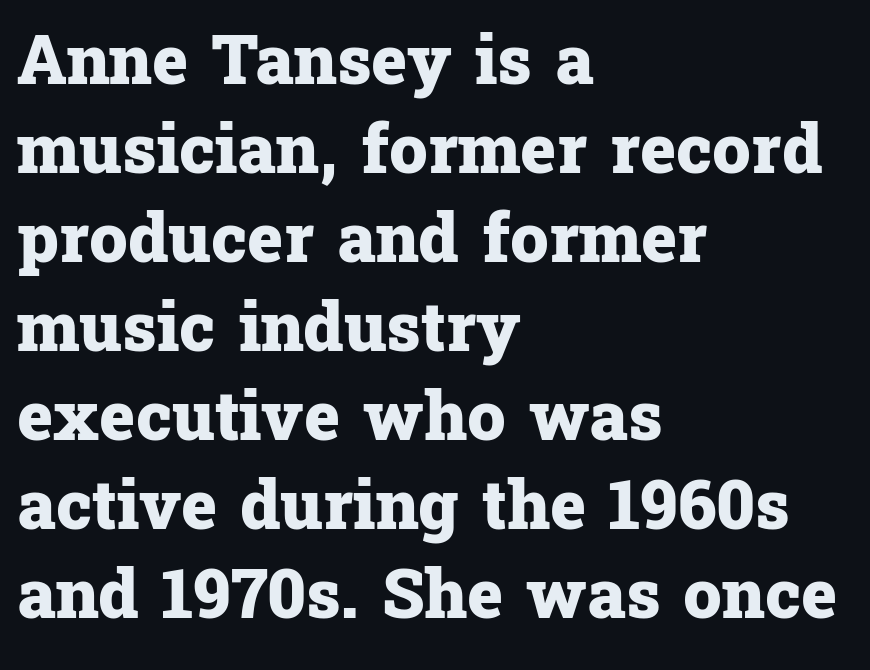
The image shows 68 px heavy serif type, upright; set left-aligned, normal line spacing (1.31x), normal letter spacing, not underlined; low stroke contrast and a medium x-height.
